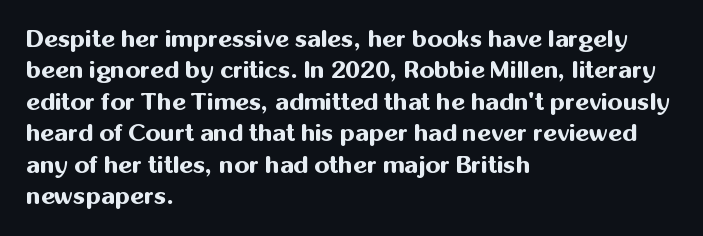
Caption: standard tracking, unaltered. In CSS terms this would be text-align: left. Unlike italic type, these characters show no tilt at all. A dark, heavy texture on the line: the type is bold.
